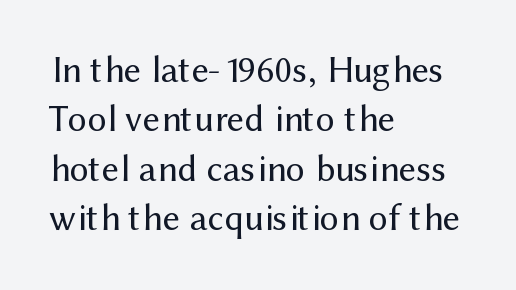
The face used here is a sans, in the tradition of grotesques and geometrics. The rendering uses a moderate line-height, typical for paragraphs. Glyph-to-glyph distance matches everyday printed text. The rendering uses natural spacing where letterforms have individual widths.
